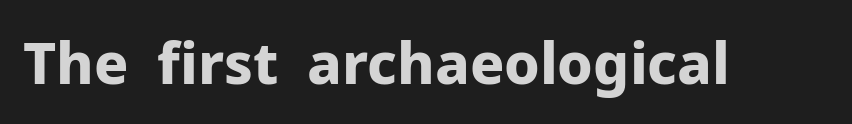
Do the letters lean? They stand straight. Heft: maximum for text — a bold. What stands out about the letter spacing? Nothing — it is the standard amount. Stroke terminals: plain, sans-serif. Descenders are the only things crossing below the line.
